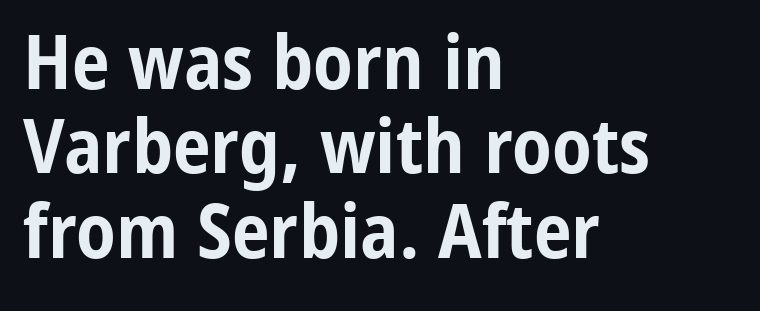
{"serif": "no", "italic": "no", "bold": "yes", "weight": "bold", "width": "condensed", "stroke_contrast": "low", "x_height": "medium", "monospaced": "no", "underline": "no", "align": "left", "line_spacing": "tight", "line_spacing_ratio": 1.11, "letter_spacing": "normal", "letter_spacing_em": 0.0, "glyph_px": 76}
